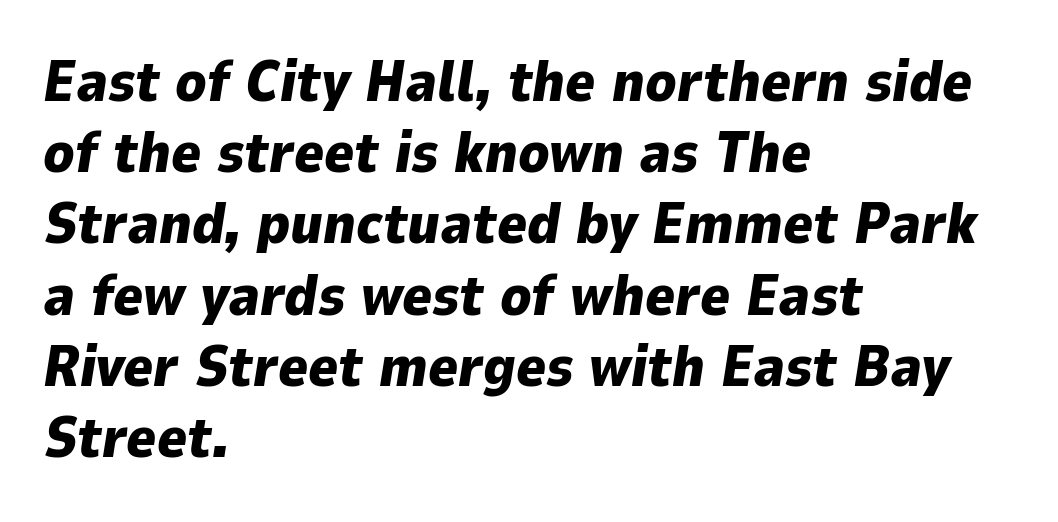
Q: Is the text bold? A: Yes.
Q: Is the text italic (slanted)? A: Yes, it leans right by about 9 degrees.
Q: Is the text underlined? A: No.
Q: How is the paragraph aligned? A: Left-aligned.
Q: Is the spacing between letters normal or unusually wide? A: Normal.
Q: Is the spacing between lines tight, normal or loose? A: Normal.
Q: Width (condensed, normal, or wide)? A: Normal.
Q: Stroke contrast? A: Low.
Q: x-height? A: Medium.
Q: Monospaced? A: No.
